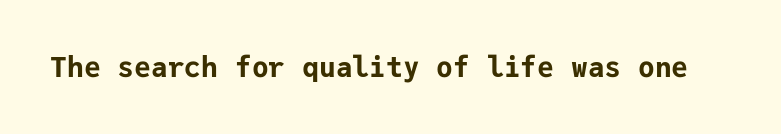
The image shows 28 px bold sans-serif type, upright, monospaced; set normal letter spacing, not underlined; low stroke contrast and a medium x-height.
